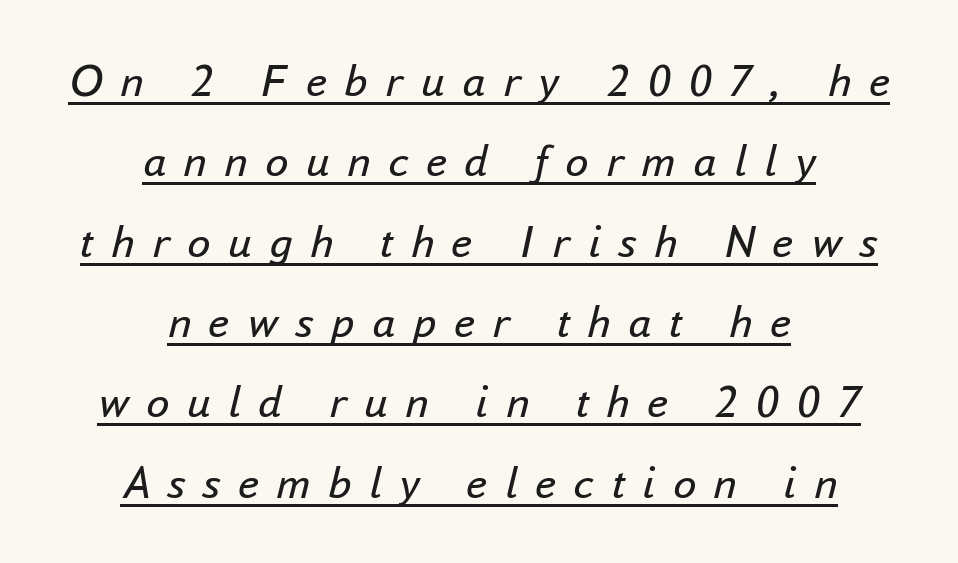
Q: Is the text bold? A: No.
Q: Is the text italic (slanted)? A: Yes, it leans right by about 16 degrees.
Q: Is the text underlined? A: Yes.
Q: How is the paragraph aligned? A: Centered.
Q: Is the spacing between letters normal or unusually wide? A: Unusually wide.
Q: Width (condensed, normal, or wide)? A: Normal.
Q: Stroke contrast? A: Low.
Q: x-height? A: Small.
Q: Monospaced? A: No.
